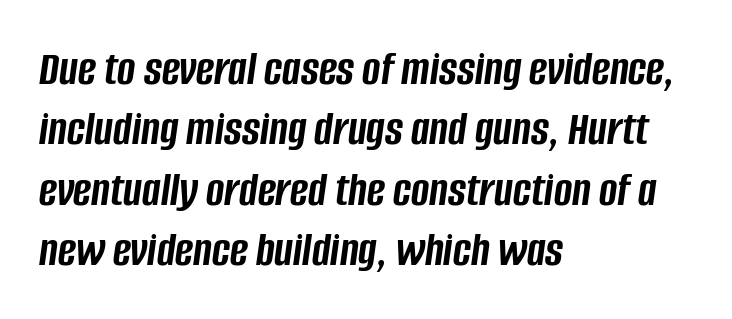
{"italic": "yes", "lean": "right", "slant_degrees": 8, "bold": "yes", "weight": "semibold", "width": "condensed", "stroke_contrast": "low", "x_height": "large", "monospaced": "no", "underline": "no", "align": "left", "line_spacing_ratio": 1.23, "letter_spacing": "normal", "letter_spacing_em": 0.0, "glyph_px": 49}
